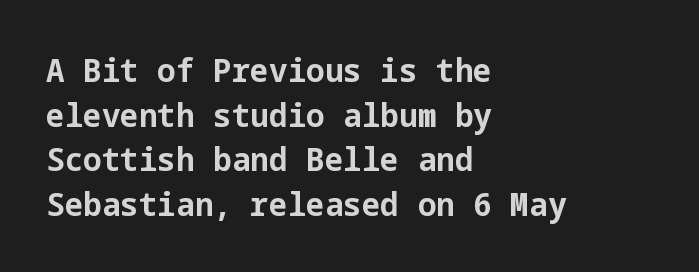
{"serif": "no", "italic": "no", "bold": "yes", "weight": "bold", "width": "normal", "stroke_contrast": "low", "x_height": "medium", "underline": "no", "align": "left", "line_spacing": "normal", "line_spacing_ratio": 1.35, "letter_spacing": "normal", "letter_spacing_em": 0.0, "glyph_px": 33}
